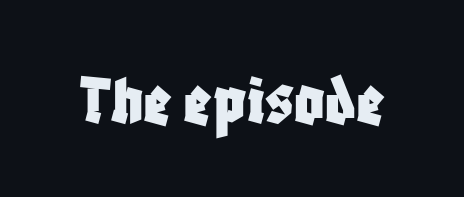
A sans-serif font was chosen for this passage. Unmarked baselines from the first word to the last. These lines are rendered in a variable-pitch font. If you drew a line through each stem, it would be perfectly vertical.
